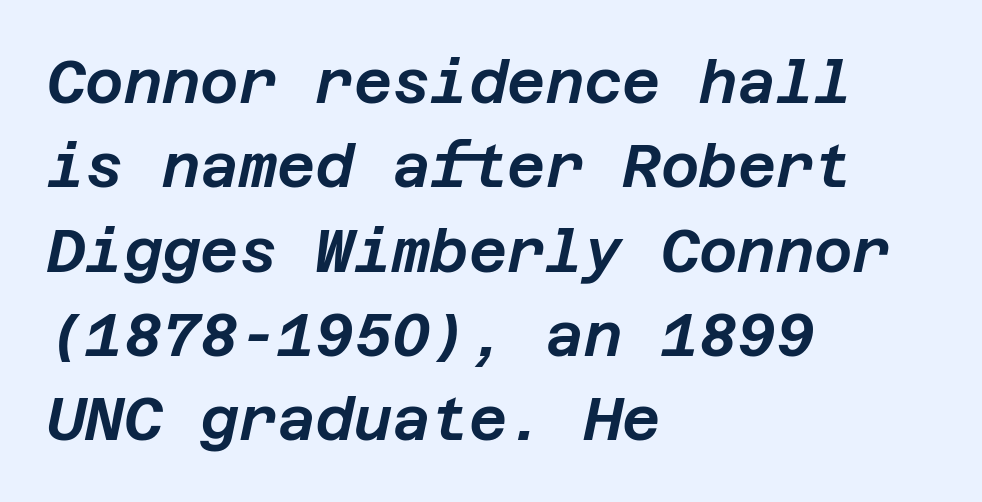
{"italic": "yes", "lean": "right", "slant_degrees": 12, "width": "normal", "stroke_contrast": "low", "x_height": "large", "underline": "no", "align": "left", "line_spacing": "normal", "line_spacing_ratio": 1.43, "letter_spacing": "normal", "letter_spacing_em": 0.0, "glyph_px": 59}
